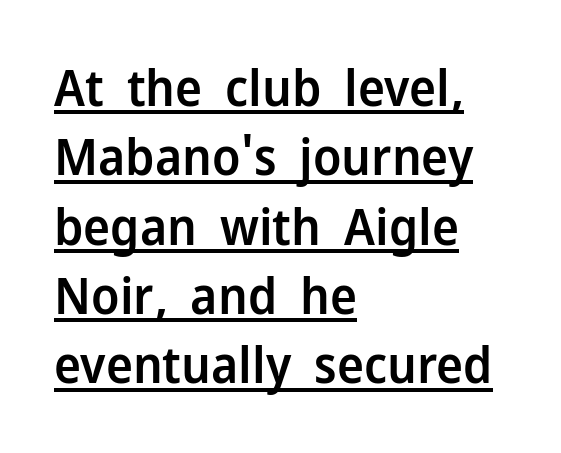
{"serif": "no", "italic": "no", "bold": "semi", "weight": "semibold", "width": "normal", "stroke_contrast": "low", "x_height": "medium", "monospaced": "no", "underline": "yes", "align": "left", "line_spacing": "normal", "line_spacing_ratio": 1.36, "letter_spacing": "normal", "letter_spacing_em": 0.0, "glyph_px": 51}
